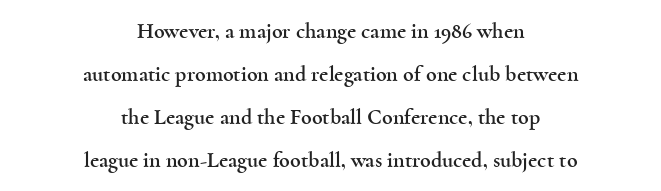
This is roman type, the default non-slanted kind. The passage shown has conventional tracking throughout. Students, observe: this is what heavily led, spacious text looks like. Letters rest on an invisible, unmarked baseline.
